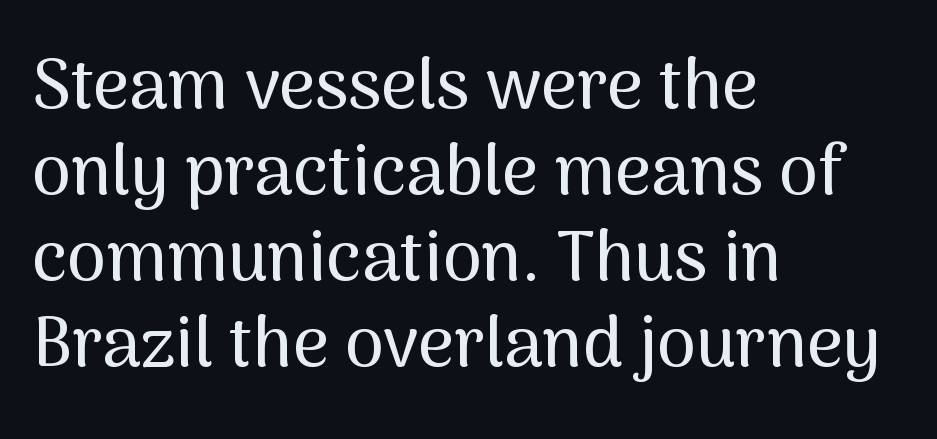
Spacing verdict: proportional, widths tailored to each character. Do the letters lean? They stand straight. The letters carry no serifs — their stems end cleanly without finishing strokes. Letters rest on an invisible, unmarked baseline. The passage shown has conventional tracking throughout. Caption: multi-line text, flush left, ragged right.
